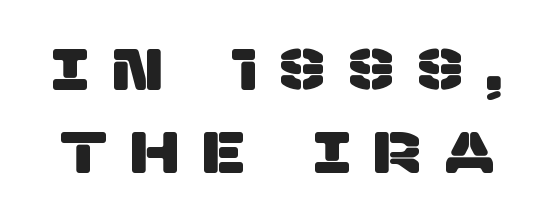
The image shows 57 px sans-serif type; set normal line spacing (1.46x), unusually wide letter spacing (+0.45 em), not underlined; low stroke contrast and a large x-height.
